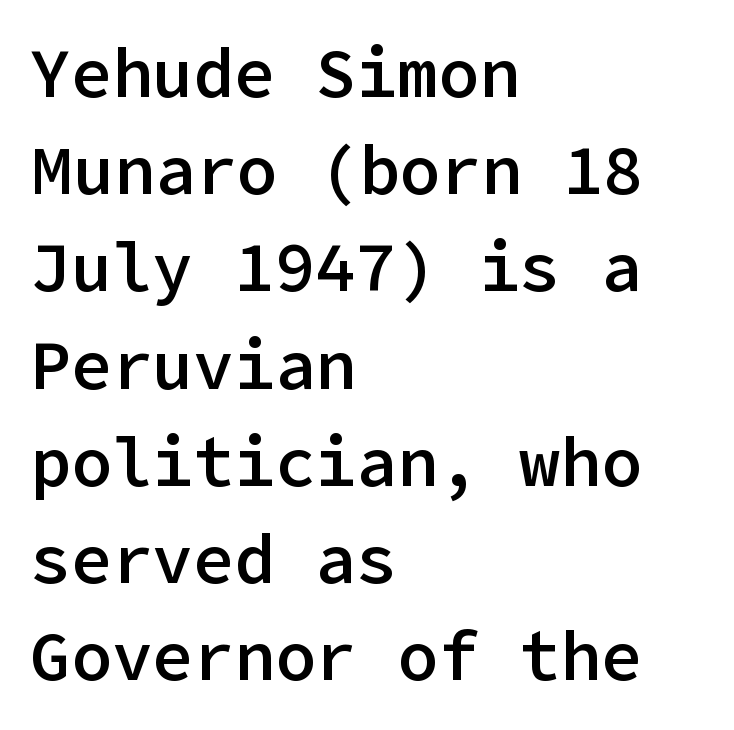
Q: Is the text bold? A: Semi-bold.
Q: Is the text italic (slanted)? A: No, it is upright.
Q: Is the typeface a serif or a sans-serif typeface? A: Sans-serif.
Q: Is the text underlined? A: No.
Q: How is the paragraph aligned? A: Left-aligned.
Q: Is the spacing between letters normal or unusually wide? A: Normal.
Q: Is the spacing between lines tight, normal or loose? A: Normal.
Q: Width (condensed, normal, or wide)? A: Normal.
Q: Stroke contrast? A: Low.
Q: x-height? A: Medium.
